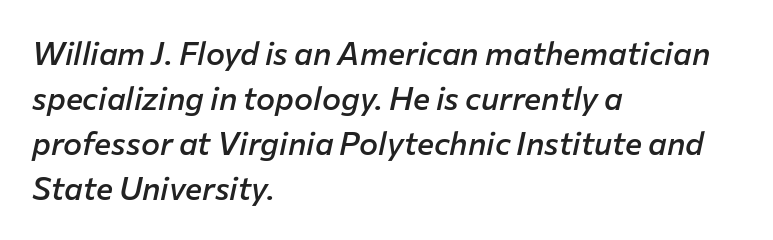
The image shows 32 px semibold type, italic (leaning right); set left-aligned, normal line spacing (1.41x), normal letter spacing, not underlined; low stroke contrast and a medium x-height.
